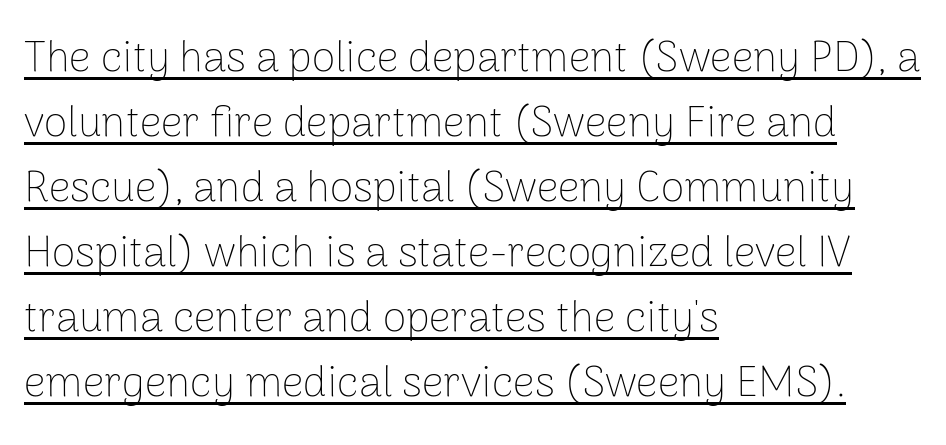
Q: Is the text bold? A: No.
Q: Is the text italic (slanted)? A: No, it is upright.
Q: Is the typeface a serif or a sans-serif typeface? A: Sans-serif.
Q: Is the text underlined? A: Yes.
Q: How is the paragraph aligned? A: Left-aligned.
Q: Is the spacing between letters normal or unusually wide? A: Normal.
Q: Is the spacing between lines tight, normal or loose? A: Normal.
Q: Width (condensed, normal, or wide)? A: Normal.
Q: Stroke contrast? A: Low.
Q: x-height? A: Medium.
Q: Monospaced? A: No.
